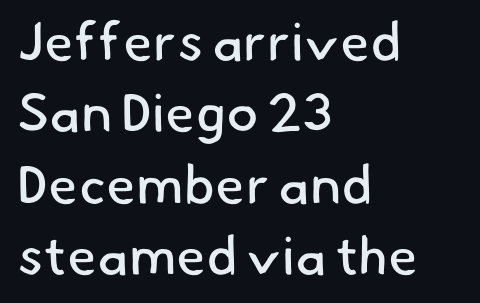
{"serif": "no", "bold": "no", "weight": "regular", "width": "normal", "stroke_contrast": "low", "x_height": "small", "monospaced": "no", "underline": "no", "align": "left", "line_spacing": "normal", "line_spacing_ratio": 1.32, "letter_spacing": "normal", "letter_spacing_em": 0.0, "glyph_px": 54}
